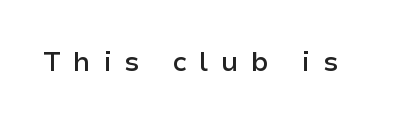
Q: Is the text bold? A: Semi-bold.
Q: Is the text italic (slanted)? A: No, it is upright.
Q: Is the text underlined? A: No.
Q: Is the spacing between letters normal or unusually wide? A: Unusually wide.
